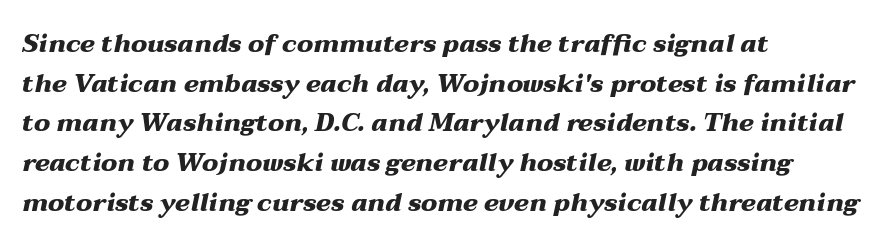
{"italic": "yes", "lean": "right", "slant_degrees": 12, "bold": "yes", "underline": "no", "align": "left", "line_spacing": "normal", "line_spacing_ratio": 1.59, "letter_spacing": "normal", "letter_spacing_em": 0.0, "glyph_px": 25}
